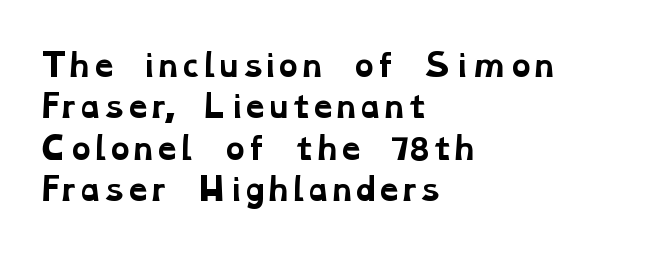
The image shows 30 px bold, wide serif type; set left-aligned, normal line spacing (1.38x), normal letter spacing, not underlined; low stroke contrast and a medium x-height.
